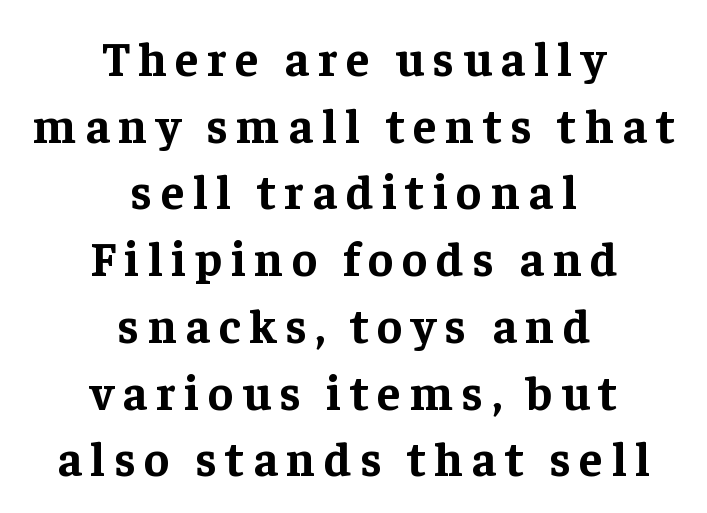
Q: Is the text bold? A: Yes.
Q: Is the text italic (slanted)? A: No, it is upright.
Q: Is the typeface a serif or a sans-serif typeface? A: Serif.
Q: Is the text underlined? A: No.
Q: How is the paragraph aligned? A: Centered.
Q: Is the spacing between lines tight, normal or loose? A: Normal.
Q: Width (condensed, normal, or wide)? A: Normal.
Q: Stroke contrast? A: Low.
Q: x-height? A: Medium.
Q: Monospaced? A: No.
